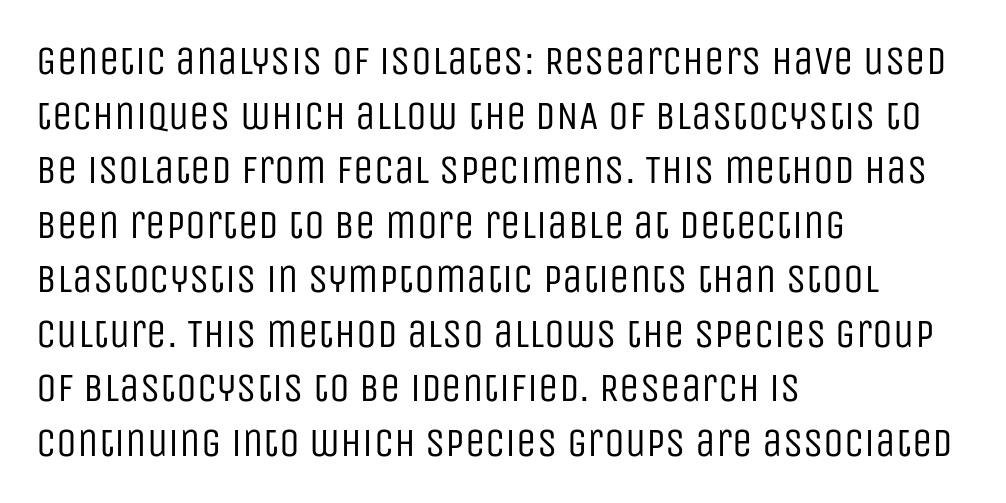
{"serif": "no", "italic": "no", "bold": "no", "weight": "regular", "width": "condensed", "stroke_contrast": "low", "x_height": "large", "monospaced": "no", "underline": "no", "align": "left", "line_spacing": "normal", "line_spacing_ratio": 1.33, "letter_spacing": "normal", "letter_spacing_em": 0.0, "glyph_px": 41}
